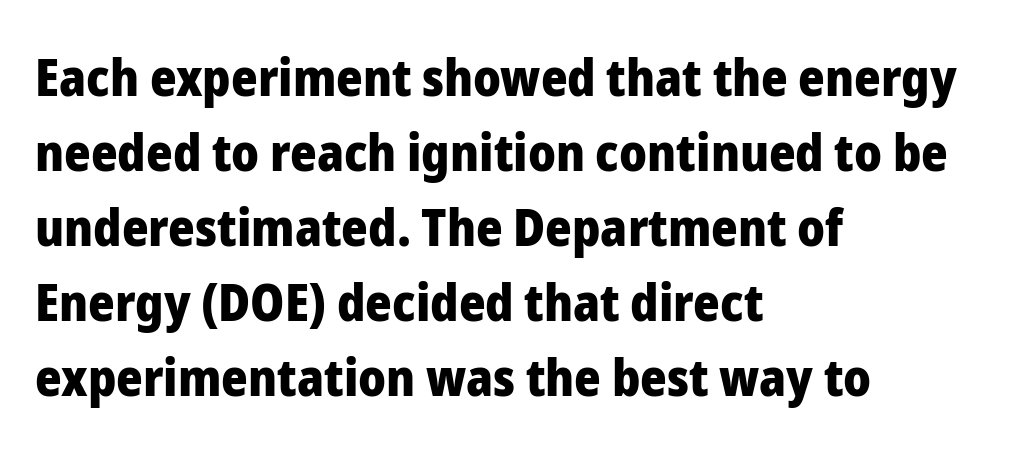
Q: Is the text bold? A: Yes.
Q: Is the text italic (slanted)? A: No, it is upright.
Q: Is the typeface a serif or a sans-serif typeface? A: Sans-serif.
Q: Is the text underlined? A: No.
Q: How is the paragraph aligned? A: Left-aligned.
Q: Is the spacing between letters normal or unusually wide? A: Normal.
Q: Is the spacing between lines tight, normal or loose? A: Normal.
Q: Width (condensed, normal, or wide)? A: Normal.
Q: Stroke contrast? A: Low.
Q: x-height? A: Medium.
Q: Monospaced? A: No.
